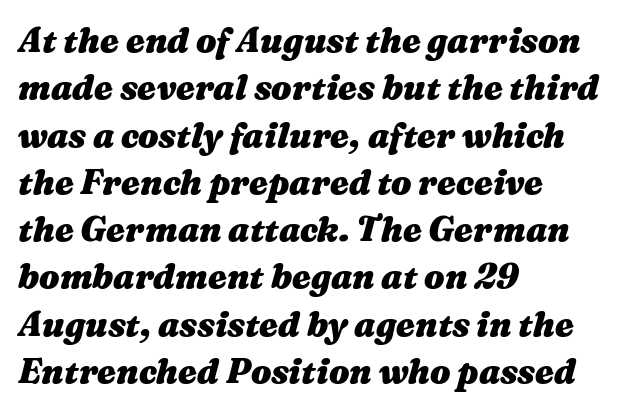
{"italic": "yes", "lean": "right", "slant_degrees": 16, "bold": "yes", "weight": "heavy", "width": "wide", "stroke_contrast": "medium", "x_height": "medium", "monospaced": "no", "underline": "no", "align": "left", "line_spacing": "normal", "line_spacing_ratio": 1.39, "letter_spacing": "normal", "letter_spacing_em": 0.0, "glyph_px": 34}
